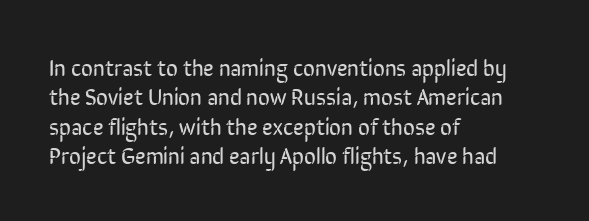
Q: Is the text bold? A: No.
Q: Is the text italic (slanted)? A: No, it is upright.
Q: Is the text underlined? A: No.
Q: How is the paragraph aligned? A: Left-aligned.
Q: Is the spacing between letters normal or unusually wide? A: Normal.
Q: Is the spacing between lines tight, normal or loose? A: Normal.
